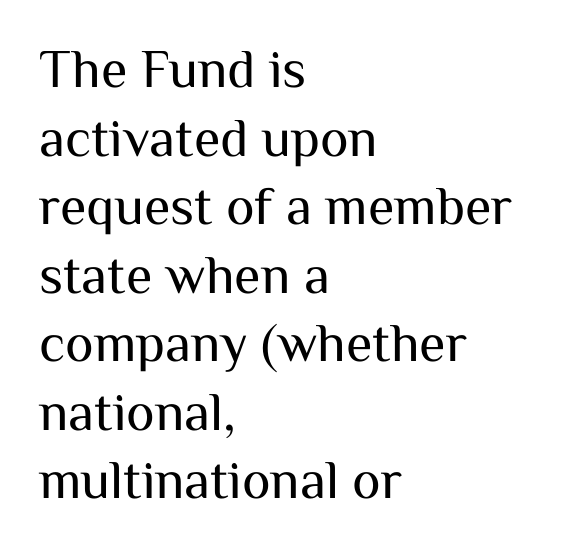
{"serif": "no", "italic": "no", "bold": "no", "weight": "regular", "width": "normal", "stroke_contrast": "medium", "x_height": "medium", "monospaced": "no", "underline": "no", "align": "left", "line_spacing": "normal", "line_spacing_ratio": 1.27, "letter_spacing": "normal", "letter_spacing_em": 0.0, "glyph_px": 54}
